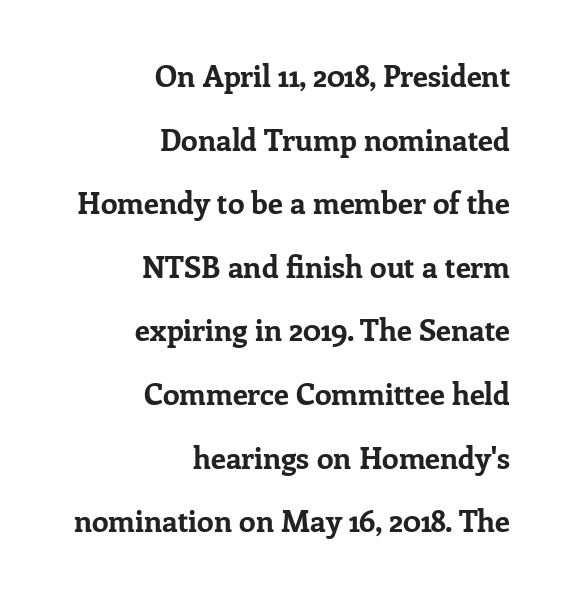
The image shows 30 px bold serif type, upright; set right-aligned, loose line spacing (2.12x), normal letter spacing, not underlined; low stroke contrast and a medium x-height.
